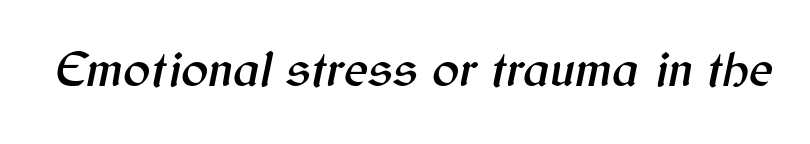
The image shows 51 px text type, italic (leaning right); set normal letter spacing, not underlined; medium stroke contrast and a medium x-height.
